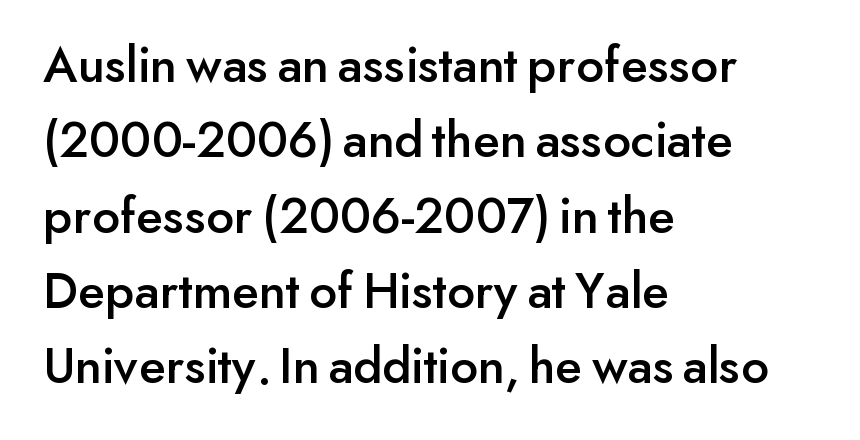
The image shows 53 px sans-serif type, upright; set left-aligned, normal line spacing (1.42x), normal letter spacing, not underlined; low stroke contrast and a small x-height.
